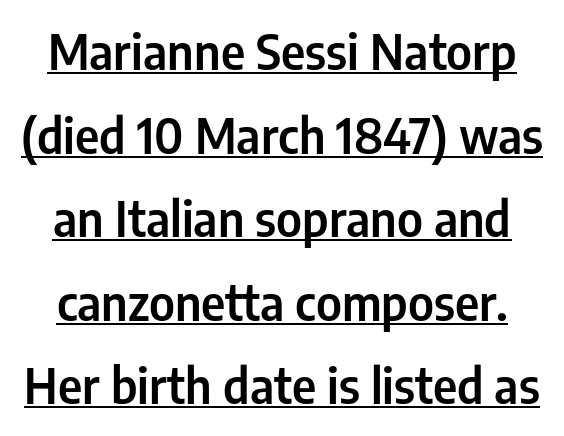
Q: Is the text italic (slanted)? A: No, it is upright.
Q: Is the typeface a serif or a sans-serif typeface? A: Sans-serif.
Q: Is the text underlined? A: Yes.
Q: Is the spacing between letters normal or unusually wide? A: Normal.
Q: Width (condensed, normal, or wide)? A: Condensed.
Q: Stroke contrast? A: Low.
Q: x-height? A: Medium.
Q: Monospaced? A: No.
